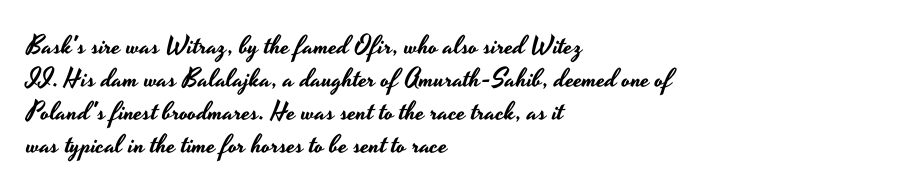
The image shows 26 px text type; set left-aligned, normal line spacing (1.27x), normal letter spacing, not underlined.
